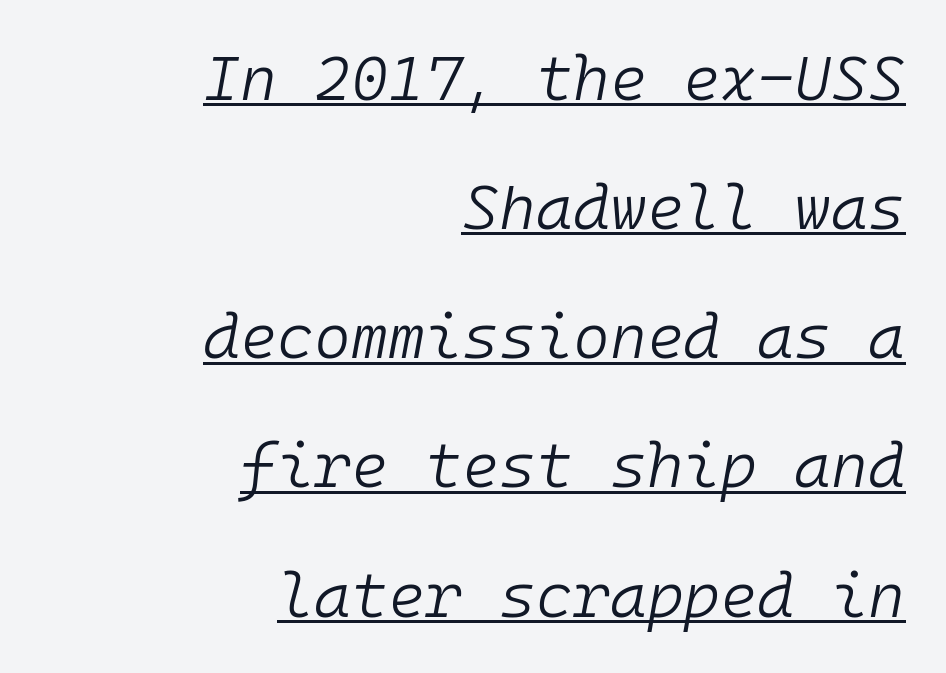
Horizontal alignment here is rightward, an uncommon choice for prose. Think of a typewriter: that constant character pitch is what you see here. The lettering is marked with a stroke running underneath it. The leading is generous, giving the passage an open texture. Stem width sits at or under what a default text font uses. This sample uses plain, unmodified letter spacing.
